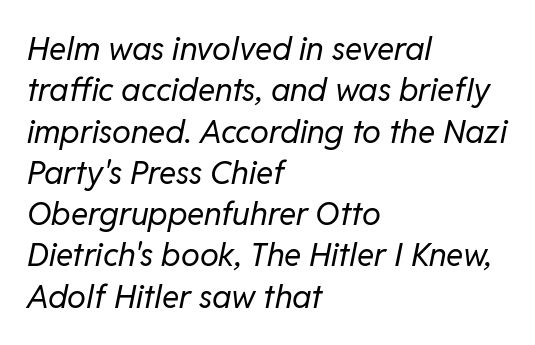
The rendering uses natural spacing where letterforms have individual widths. The weight tops out at a normal text grade. The passage is arranged the way most books set body copy — flush left. The space between consecutive lines is moderate. Characters are canted at an angle relative to the baseline's perpendicular.
